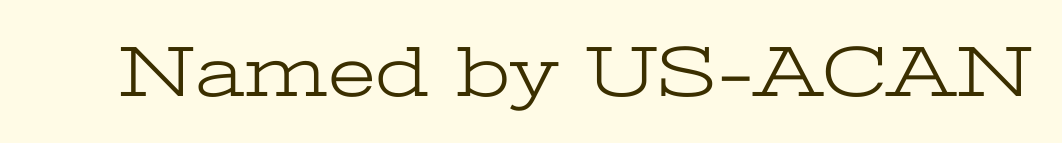
{"serif": "yes", "italic": "no", "bold": "no", "weight": "light", "width": "wide", "stroke_contrast": "low", "x_height": "medium", "monospaced": "no", "underline": "no", "letter_spacing": "normal", "letter_spacing_em": 0.0, "glyph_px": 73}
